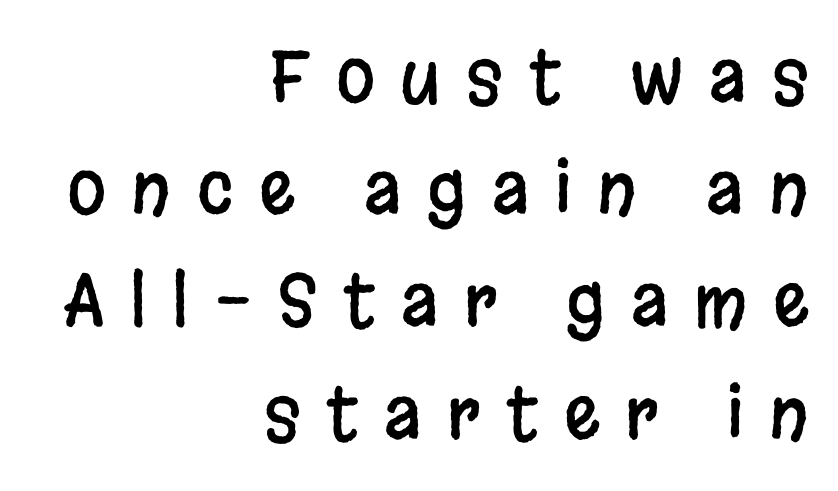
The image shows 71 px condensed sans-serif type, upright; set right-aligned, normal line spacing (1.58x), unusually wide letter spacing (+0.36 em), not underlined; low stroke contrast and a large x-height.
